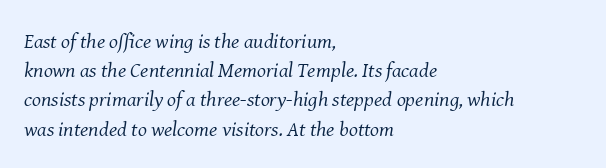
The image shows 21 px text type, italic (leaning right); set left-aligned, normal line spacing (1.39x), normal letter spacing, not underlined.
